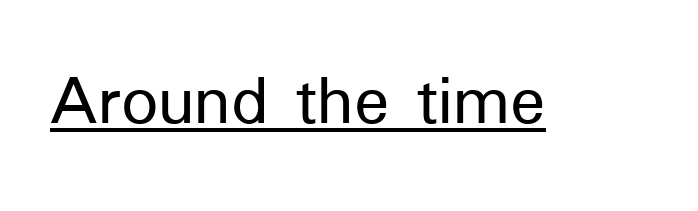
{"serif": "no", "italic": "no", "width": "normal", "stroke_contrast": "low", "x_height": "medium", "monospaced": "no", "underline": "yes", "letter_spacing": "normal", "letter_spacing_em": 0.0, "glyph_px": 73}
